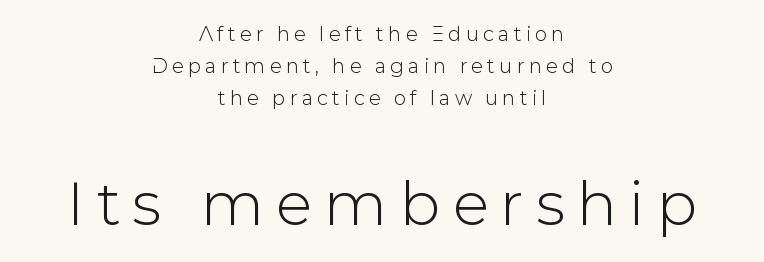
The image shows 60 px sans-serif type, upright; set centered, normal line spacing (1.61x), unusually wide letter spacing (+0.2 em), not underlined; the second (bottom) block is 3.0x larger; low stroke contrast and a medium x-height.
